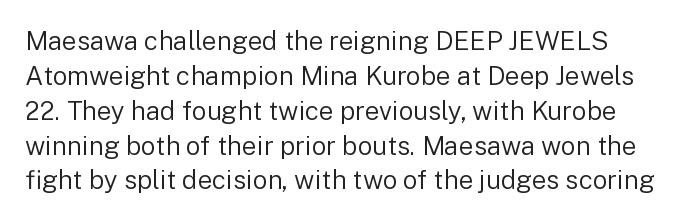
Q: Is the text bold? A: No.
Q: Is the text italic (slanted)? A: No, it is upright.
Q: Is the text underlined? A: No.
Q: Is the spacing between letters normal or unusually wide? A: Normal.
Q: Is the spacing between lines tight, normal or loose? A: Normal.
